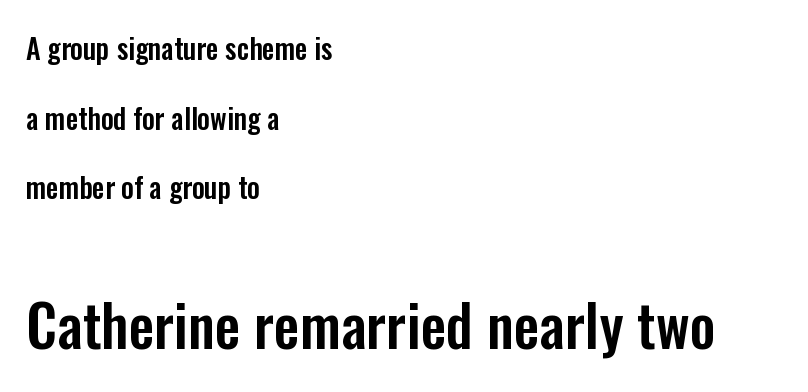
Q: Is the text italic (slanted)? A: No, it is upright.
Q: Is the typeface a serif or a sans-serif typeface? A: Sans-serif.
Q: Is the text underlined? A: No.
Q: How is the paragraph aligned? A: Left-aligned.
Q: Is the spacing between letters normal or unusually wide? A: Normal.
Q: Is the spacing between lines tight, normal or loose? A: Loose.
Q: Which block of text is set in a larger size, the first (top) or the second (bottom)? A: The second (bottom) one.
Q: Width (condensed, normal, or wide)? A: Condensed.
Q: Stroke contrast? A: Low.
Q: x-height? A: Medium.
Q: Monospaced? A: No.
